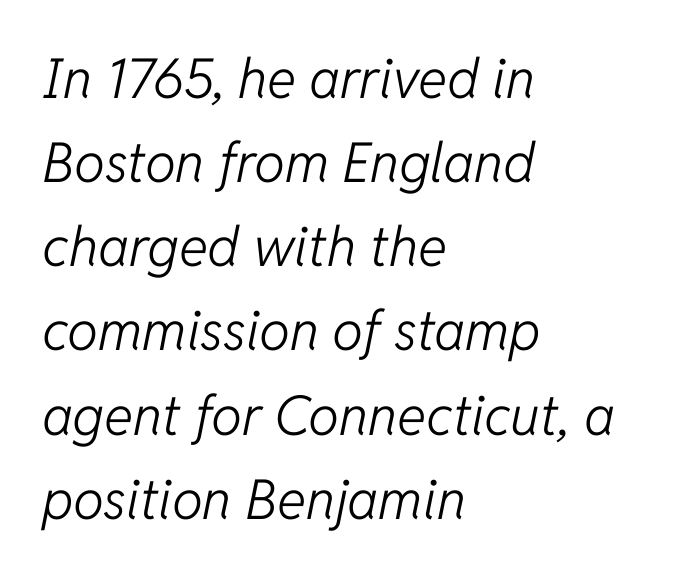
The baseline area is clear. Regarding leading, the lines here are spaced in the standard way. Spacing verdict: proportional, widths tailored to each character. A classic flush-left, rag-right setting is used for this passage. Compared with a typical body face, this is equally light or lighter still. Slant detected: the letters are inclined.
